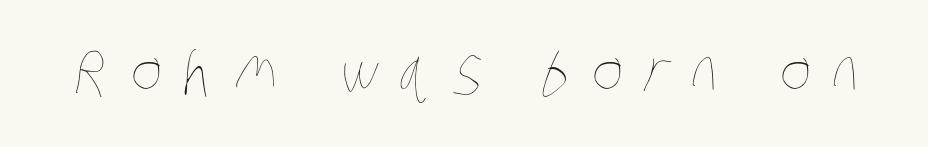
Q: Is the text bold? A: No.
Q: Is the text underlined? A: No.
Q: Is the spacing between letters normal or unusually wide? A: Unusually wide.
Q: Width (condensed, normal, or wide)? A: Condensed.
Q: Stroke contrast? A: Low.
Q: x-height? A: Large.
Q: Monospaced? A: No.
